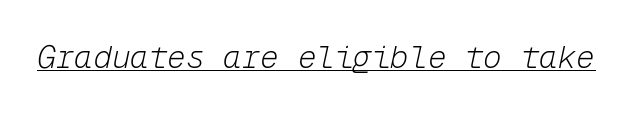
{"italic": "yes", "lean": "right", "slant_degrees": 12, "bold": "no", "weight": "light", "width": "normal", "stroke_contrast": "low", "x_height": "medium", "monospaced": "yes", "underline": "yes", "letter_spacing": "normal", "letter_spacing_em": 0.0, "glyph_px": 31}
